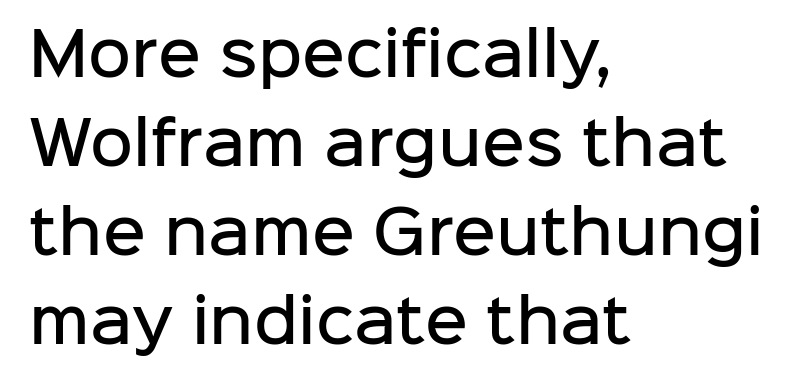
The gaps between neighbouring characters are ordinary and unremarkable. This rendering employs a face without finishing strokes, i.e., a sans-serif. The compositor pushed each line to the left boundary. This sample has the flowing, uneven cadence of proportional lettering. Compared with an ordinary text face, these strokes are moderately heavier — a semibold. The lettering stays uniformly vertical, giving the passage a roman look.
